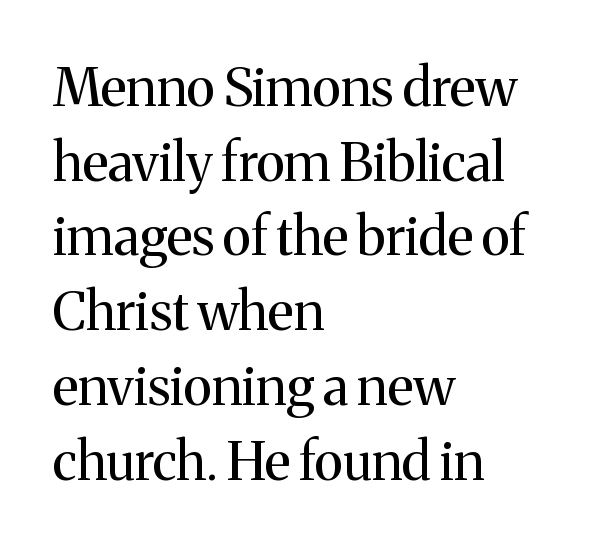
The image shows 53 px regular-weight serif type, upright; set left-aligned, normal line spacing (1.41x), normal letter spacing, not underlined; medium stroke contrast and a medium x-height.
